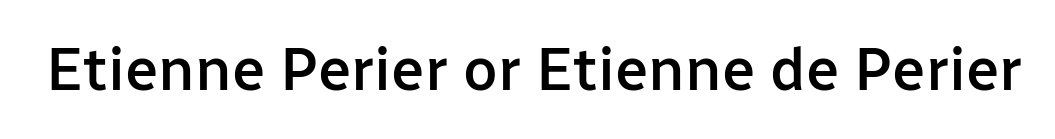
{"serif": "no", "italic": "no", "bold": "semi", "weight": "semibold", "width": "normal", "stroke_contrast": "low", "x_height": "medium", "monospaced": "no", "underline": "no", "letter_spacing": "normal", "letter_spacing_em": 0.0, "glyph_px": 60}
